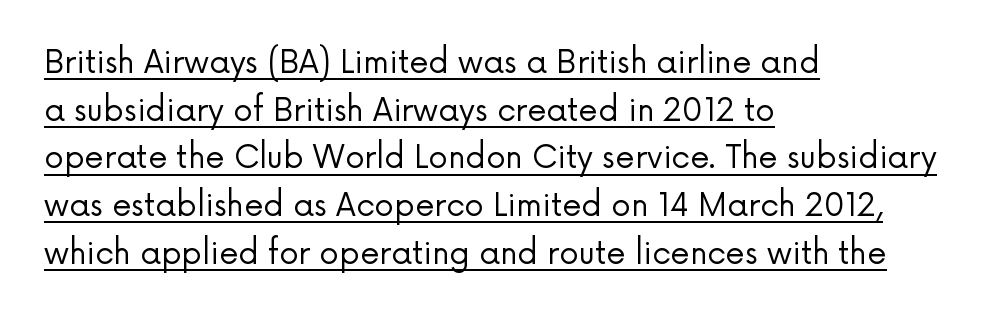
Left-aligned paragraph, ragged on the right. You can tell from the bare stems that sans-serif type was used. How would I describe the line gaps? Plain and ordinary. Characters follow at the spacing the type designer built in.
